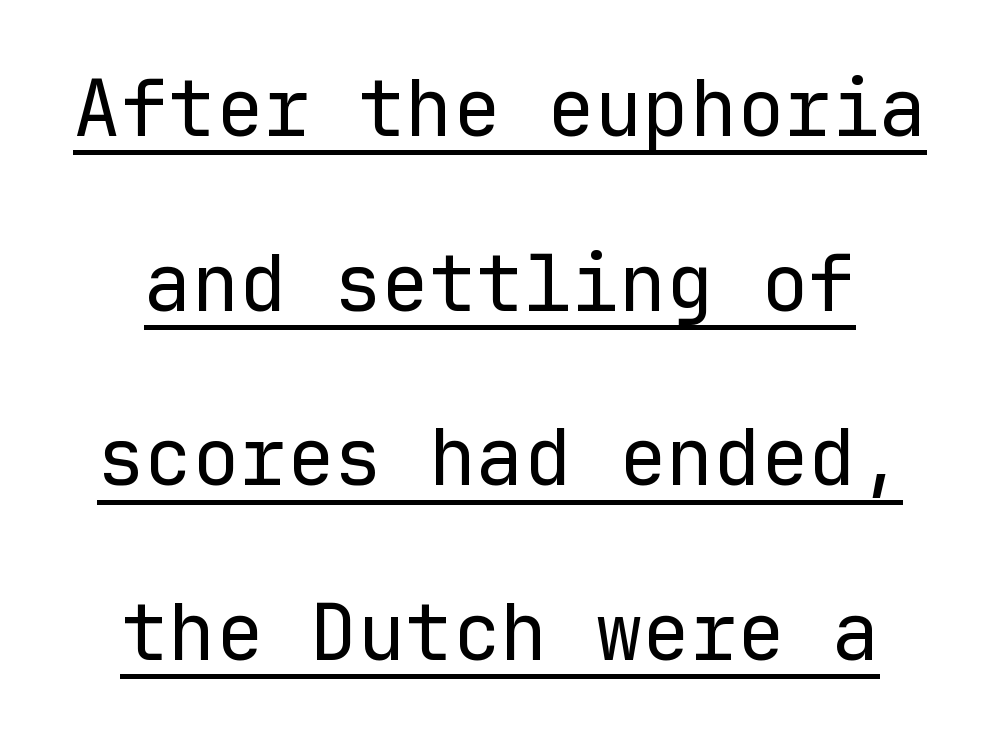
Q: Is the text bold? A: No.
Q: Is the text italic (slanted)? A: No, it is upright.
Q: Is the typeface a serif or a sans-serif typeface? A: Sans-serif.
Q: Is the text underlined? A: Yes.
Q: Is the spacing between letters normal or unusually wide? A: Normal.
Q: Is the spacing between lines tight, normal or loose? A: Loose.
Q: Width (condensed, normal, or wide)? A: Normal.
Q: Stroke contrast? A: Low.
Q: x-height? A: Medium.
Q: Monospaced? A: Yes.
